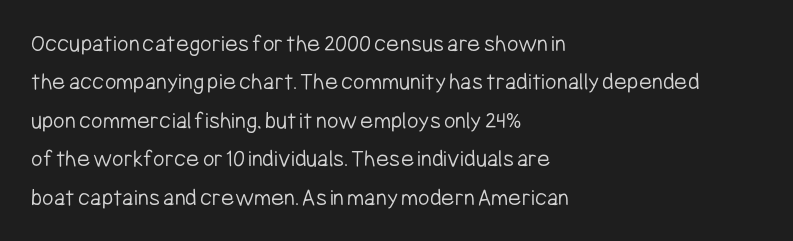
Q: Is the text bold? A: No.
Q: Is the text italic (slanted)? A: No, it is upright.
Q: Is the text underlined? A: No.
Q: How is the paragraph aligned? A: Left-aligned.
Q: Is the spacing between letters normal or unusually wide? A: Normal.
Q: Is the spacing between lines tight, normal or loose? A: Normal.
